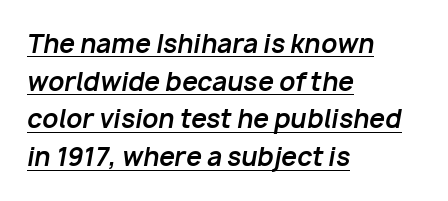
The image shows 25 px bold type, italic (leaning right); set left-aligned, normal line spacing (1.51x), normal letter spacing, underlined.
